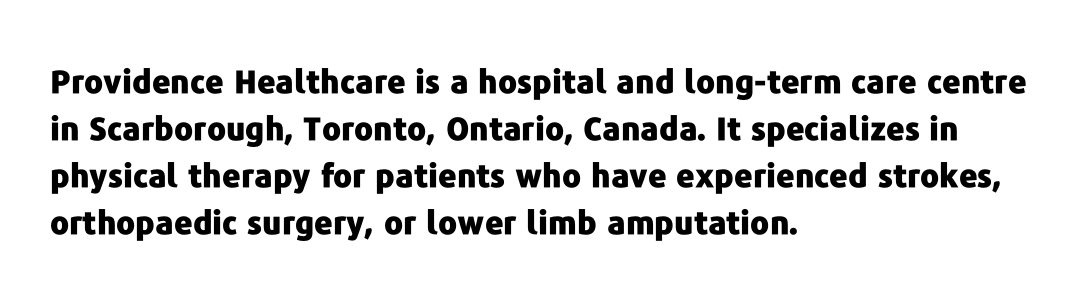
Q: Is the text bold? A: Yes.
Q: Is the text italic (slanted)? A: No, it is upright.
Q: Is the typeface a serif or a sans-serif typeface? A: Sans-serif.
Q: Is the text underlined? A: No.
Q: How is the paragraph aligned? A: Left-aligned.
Q: Is the spacing between letters normal or unusually wide? A: Normal.
Q: Is the spacing between lines tight, normal or loose? A: Normal.
Q: Width (condensed, normal, or wide)? A: Normal.
Q: Stroke contrast? A: Low.
Q: x-height? A: Medium.
Q: Monospaced? A: No.
